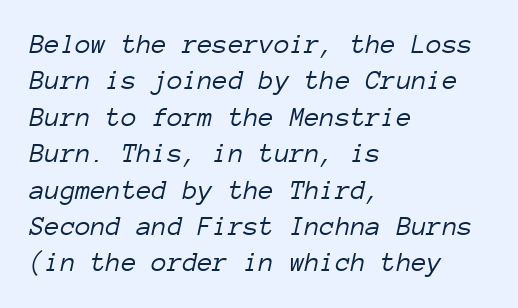
A typesetter would mark this as italic. A quiet, ordinary-to-light weight characterises the typeface. These lines are rendered in a fixed-pitch font. Line spacing here is normal. Between one letter and the next there's only the usual sliver of space. Honestly, there is no underline to notice here at all.
